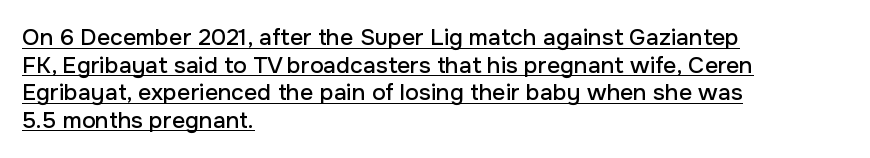
The image shows 23 px text type, upright; set left-aligned, line spacing 1.2x, normal letter spacing, underlined.
